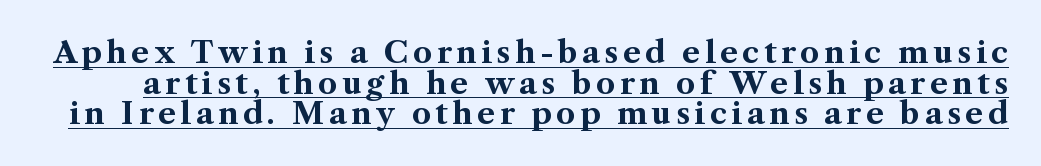
Q: Is the text bold? A: Yes.
Q: Is the text italic (slanted)? A: No, it is upright.
Q: Is the typeface a serif or a sans-serif typeface? A: Serif.
Q: Is the text underlined? A: Yes.
Q: Is the spacing between lines tight, normal or loose? A: Tight.
Q: Width (condensed, normal, or wide)? A: Normal.
Q: Stroke contrast? A: Medium.
Q: x-height? A: Medium.
Q: Monospaced? A: No.
